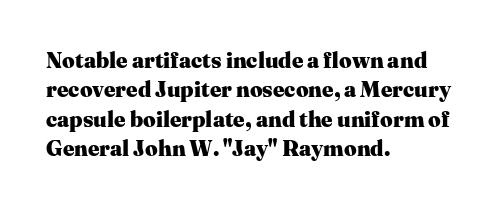
Q: Is the text bold? A: Yes.
Q: Is the text italic (slanted)? A: No, it is upright.
Q: Is the text underlined? A: No.
Q: How is the paragraph aligned? A: Left-aligned.
Q: Is the spacing between letters normal or unusually wide? A: Normal.
Q: Is the spacing between lines tight, normal or loose? A: Normal.
